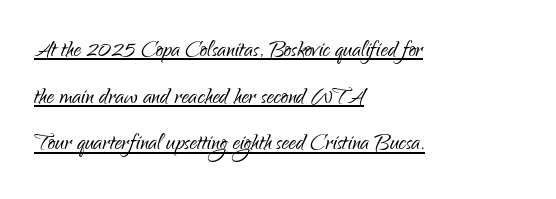
The image shows 29 px light, condensed sans-serif type; set left-aligned, normal line spacing (1.61x), normal letter spacing, underlined; low stroke contrast and a small x-height.
